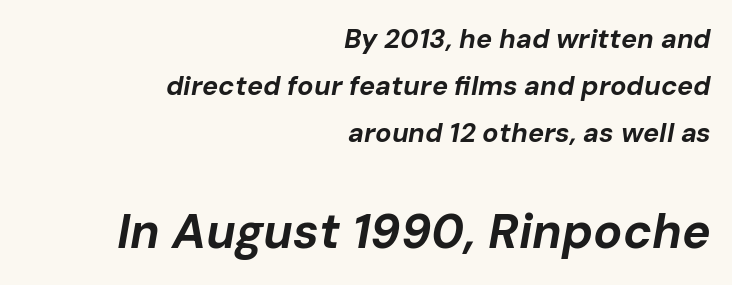
{"italic": "yes", "lean": "right", "slant_degrees": 10, "bold": "yes", "weight": "bold", "width": "normal", "stroke_contrast": "low", "x_height": "medium", "monospaced": "no", "underline": "no", "align": "right", "line_spacing_ratio": 1.74, "letter_spacing": "normal", "letter_spacing_em": 0.0, "larger_block": "second", "size_ratio": 1.78, "glyph_px": 48}
